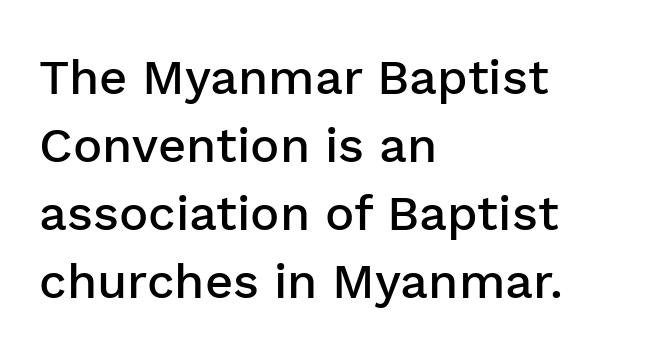
{"serif": "no", "italic": "no", "bold": "semi", "weight": "semibold", "width": "normal", "stroke_contrast": "low", "x_height": "medium", "monospaced": "no", "underline": "no", "align": "left", "line_spacing": "normal", "line_spacing_ratio": 1.39, "letter_spacing": "normal", "letter_spacing_em": 0.0, "glyph_px": 49}
